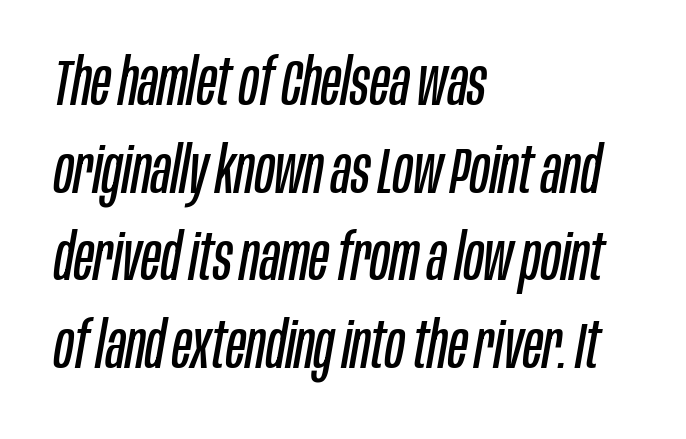
The image shows 64 px regular-weight, condensed type, italic (leaning right); set left-aligned, normal line spacing (1.37x), normal letter spacing, not underlined; low stroke contrast and a large x-height.
